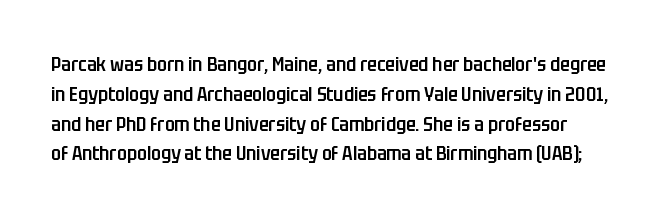
Q: Is the text bold? A: Semi-bold.
Q: Is the text italic (slanted)? A: No, it is upright.
Q: Is the text underlined? A: No.
Q: Is the spacing between letters normal or unusually wide? A: Normal.
Q: Is the spacing between lines tight, normal or loose? A: Normal.
